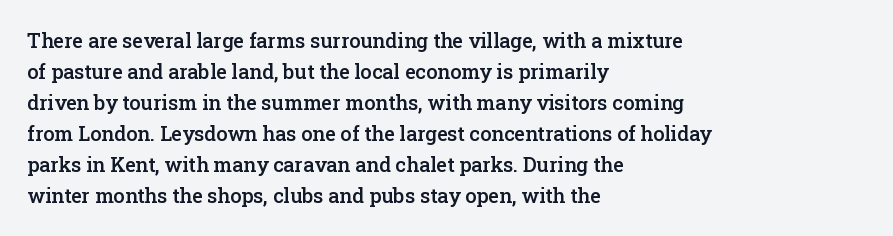
The typography opts for an upright posture over an oblique one. Line beginnings align vertically; line endings do not. Compared with typical body copy, the letter spacing here is the same. Does the leading feel generous? No, just average. Summary of weight: moderately heavy, a semibold.
